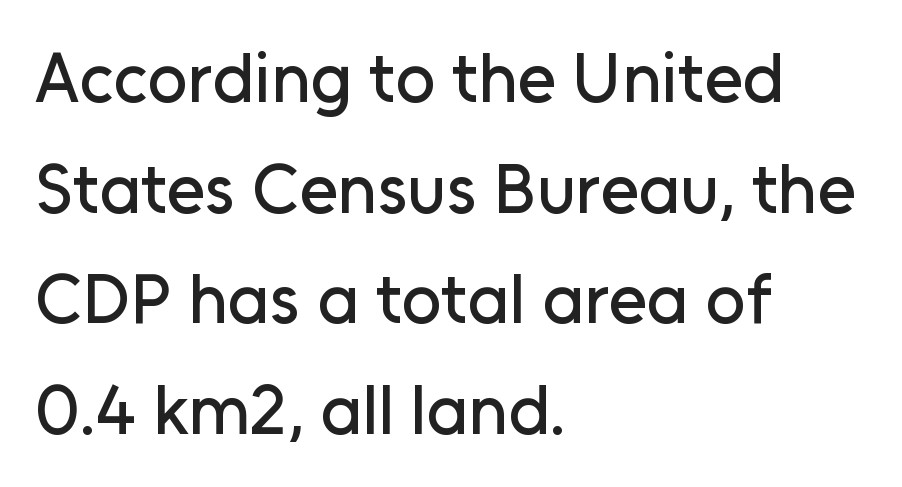
The image shows 70 px sans-serif type, upright; set left-aligned, normal line spacing (1.58x), normal letter spacing, not underlined; low stroke contrast and a medium x-height.
